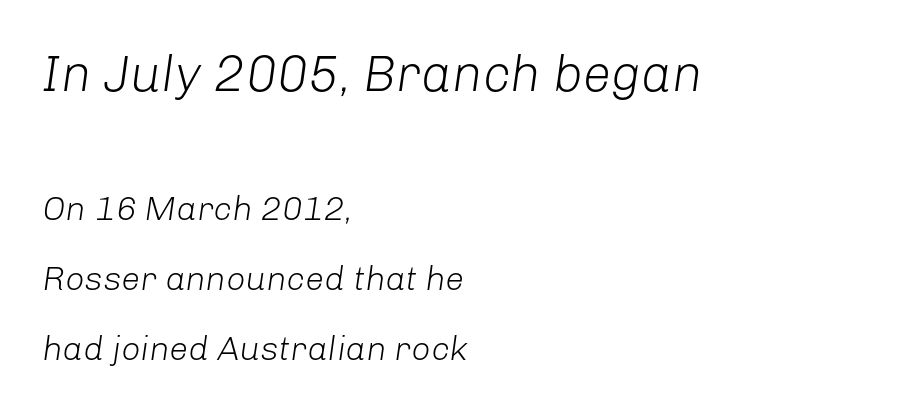
Q: Is the text bold? A: No.
Q: Is the text italic (slanted)? A: Yes, it leans right by about 8 degrees.
Q: Is the text underlined? A: No.
Q: How is the paragraph aligned? A: Left-aligned.
Q: Is the spacing between letters normal or unusually wide? A: Normal.
Q: Is the spacing between lines tight, normal or loose? A: Loose.
Q: Which block of text is set in a larger size, the first (top) or the second (bottom)? A: The first (top) one.
Q: Width (condensed, normal, or wide)? A: Normal.
Q: Stroke contrast? A: Low.
Q: x-height? A: Medium.
Q: Monospaced? A: No.
